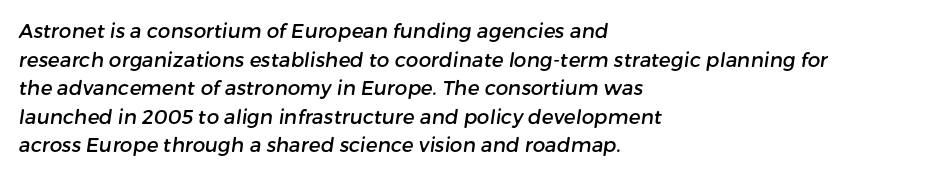
Teacher's note: observe the even left margin — that is flush-left alignment. The foot of each line stays bare and open. Horizontal bands of white between lines are of average thickness. No extra tracking has been applied to these lines.
